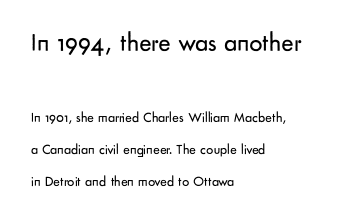
The image shows 26 px text type, upright; set left-aligned, loose line spacing (2.29x), normal letter spacing, not underlined; the first (top) block is 1.86x larger.
